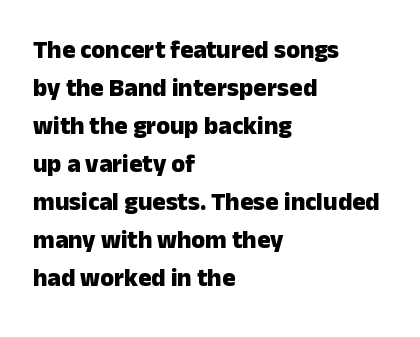
The image shows 25 px bold type, upright; set left-aligned, normal line spacing (1.52x), normal letter spacing, not underlined.
